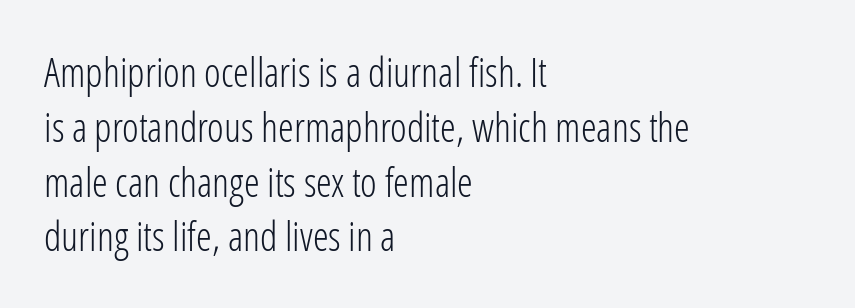
The image shows 40 px light, condensed sans-serif type, upright; set left-aligned, normal line spacing (1.37x), normal letter spacing, not underlined; low stroke contrast and a medium x-height.
